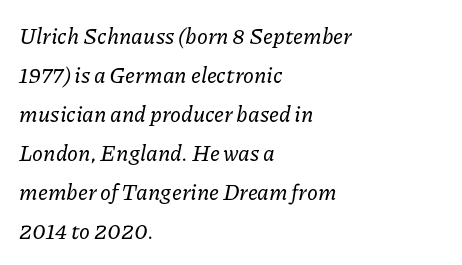
{"italic": "yes", "lean": "right", "slant_degrees": 11, "underline": "no", "align": "left", "line_spacing_ratio": 1.77, "letter_spacing": "normal", "letter_spacing_em": 0.0, "glyph_px": 22}
